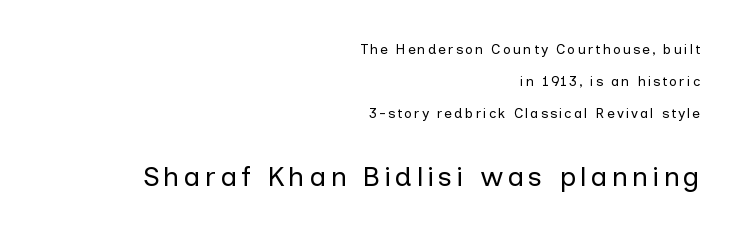
A typesetter would label this face a sans. Summary of vertical rhythm: relaxed, with wide interline spacing. The letters stand straight up with perfectly vertical stems. The rendering enlarges the type as you move from the upper chunk to the lower.
